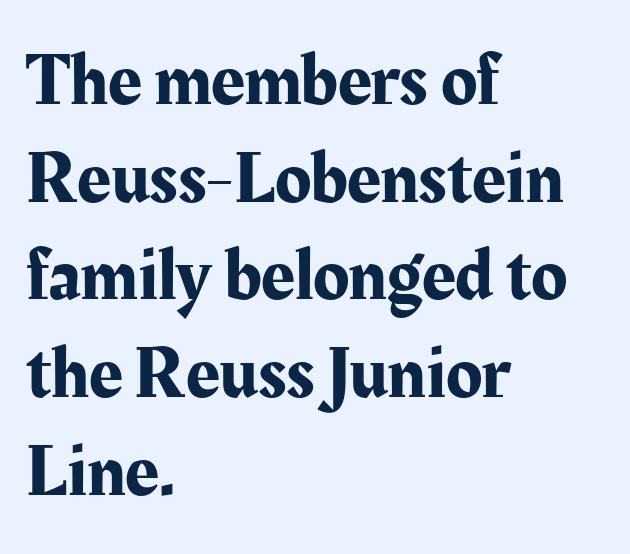
{"serif": "yes", "italic": "no", "width": "normal", "stroke_contrast": "medium", "x_height": "medium", "monospaced": "no", "underline": "no", "align": "left", "line_spacing": "normal", "line_spacing_ratio": 1.32, "letter_spacing": "normal", "letter_spacing_em": 0.0, "glyph_px": 74}
